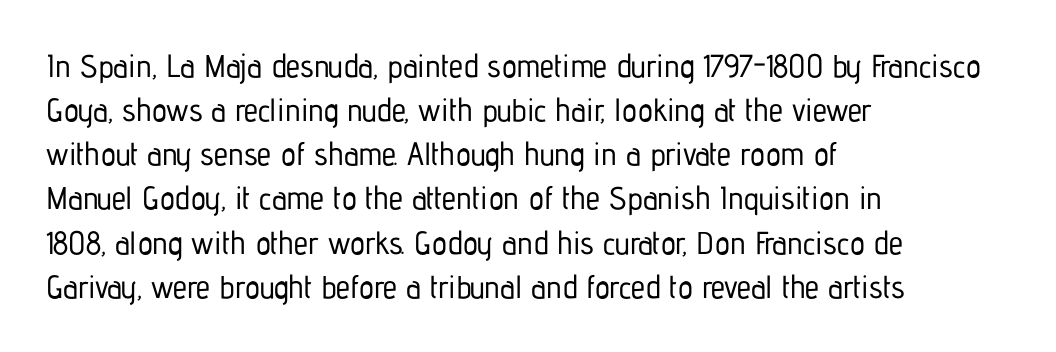
Whoever set this chose a conventional vertical rhythm. Characters remain perfectly vertical along every line. The text was rendered using a sans face with plain stroke endings. If you drew a ruler down the left edge, every line would touch it.
